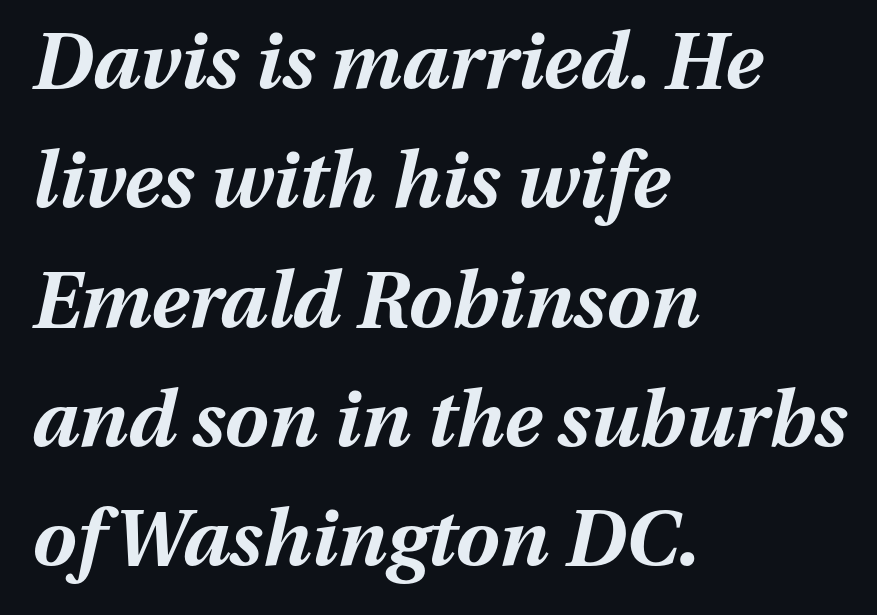
{"italic": "yes", "lean": "right", "slant_degrees": 13, "bold": "yes", "weight": "bold", "width": "normal", "stroke_contrast": "medium", "x_height": "medium", "monospaced": "no", "underline": "no", "align": "left", "line_spacing": "normal", "line_spacing_ratio": 1.53, "letter_spacing": "normal", "letter_spacing_em": 0.0, "glyph_px": 78}
